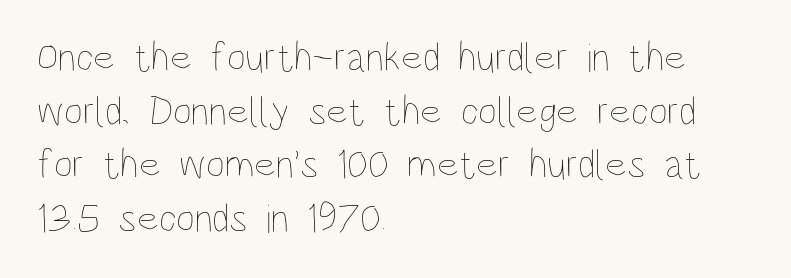
The image shows 41 px thin, condensed type, upright; set left-aligned, normal line spacing (1.31x), normal letter spacing, not underlined; low stroke contrast and a large x-height.
